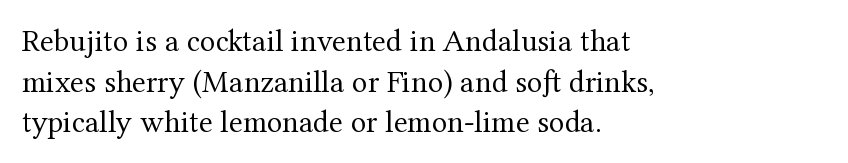
Old-style or modern, the face here clearly has serifs. Leftover space on each line is placed entirely after the last word. The line texture is even and compact thanks to regular tracking. It's the straight-up-and-down kind of type.
